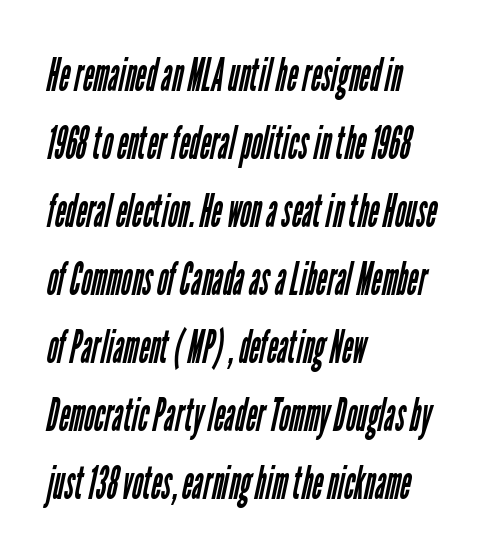
The image shows 46 px regular-weight, condensed sans-serif type; set left-aligned, normal line spacing (1.48x), normal letter spacing, not underlined; low stroke contrast and a medium x-height.
